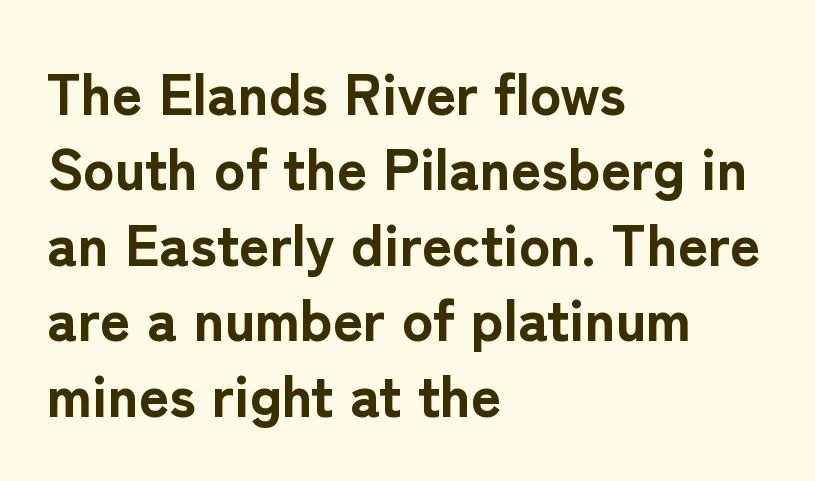
{"serif": "no", "italic": "no", "bold": "yes", "weight": "bold", "width": "normal", "stroke_contrast": "low", "x_height": "medium", "monospaced": "no", "underline": "no", "align": "left", "line_spacing": "normal", "line_spacing_ratio": 1.3, "letter_spacing": "normal", "letter_spacing_em": 0.0, "glyph_px": 58}
